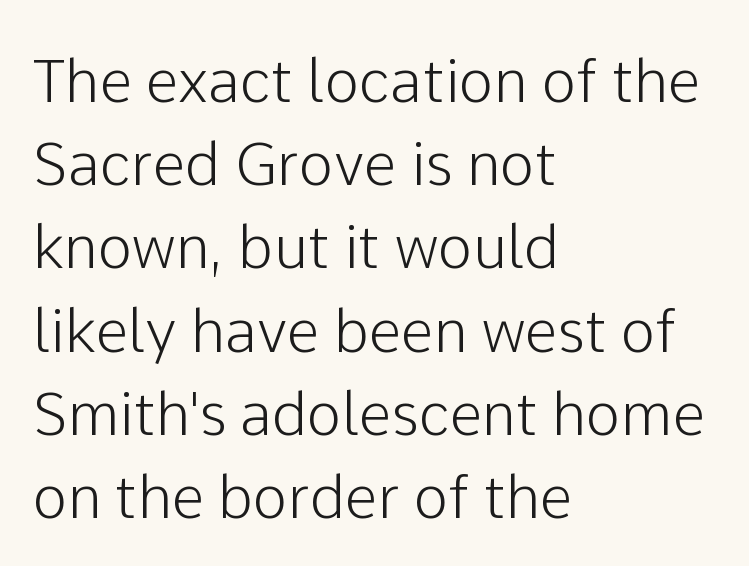
Vertical spacing — default. The type family on display is of the sans-serif kind. These lines stack with their left ends in a neat column. The face used here is proportionally spaced, like ordinary book or web type. Is there any slant? The stems are plumb. No extra tracking has been applied to these lines.
